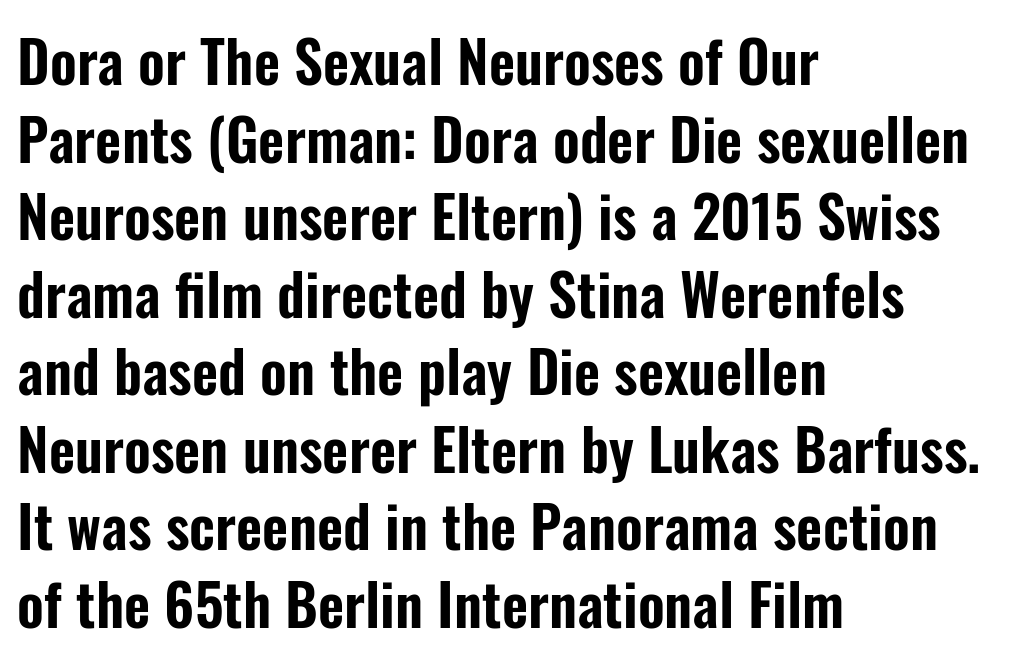
Q: Is the text italic (slanted)? A: No, it is upright.
Q: Is the typeface a serif or a sans-serif typeface? A: Sans-serif.
Q: Is the text underlined? A: No.
Q: How is the paragraph aligned? A: Left-aligned.
Q: Is the spacing between letters normal or unusually wide? A: Normal.
Q: Is the spacing between lines tight, normal or loose? A: Normal.
Q: Width (condensed, normal, or wide)? A: Condensed.
Q: Stroke contrast? A: Low.
Q: x-height? A: Medium.
Q: Monospaced? A: No.
